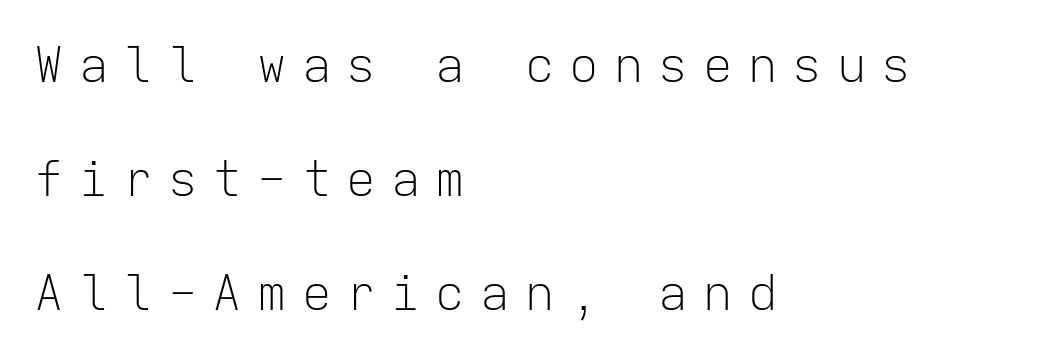
The image shows 49 px light sans-serif type, upright, monospaced; set left-aligned, loose line spacing (2.33x), unusually wide letter spacing (+0.31 em), not underlined; low stroke contrast and a medium x-height.
